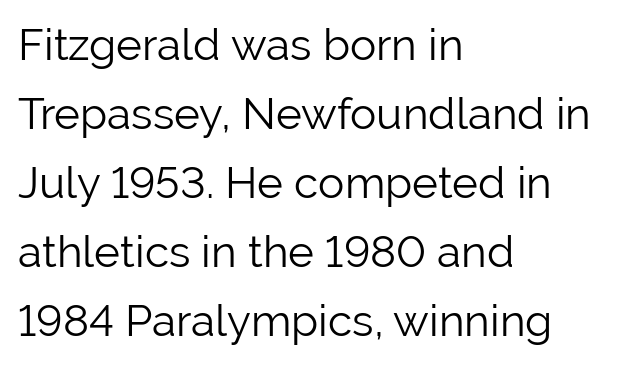
Q: Is the text bold? A: No.
Q: Is the text italic (slanted)? A: No, it is upright.
Q: Is the typeface a serif or a sans-serif typeface? A: Sans-serif.
Q: Is the text underlined? A: No.
Q: How is the paragraph aligned? A: Left-aligned.
Q: Is the spacing between letters normal or unusually wide? A: Normal.
Q: Is the spacing between lines tight, normal or loose? A: Normal.
Q: Width (condensed, normal, or wide)? A: Normal.
Q: Stroke contrast? A: Low.
Q: x-height? A: Medium.
Q: Monospaced? A: No.
